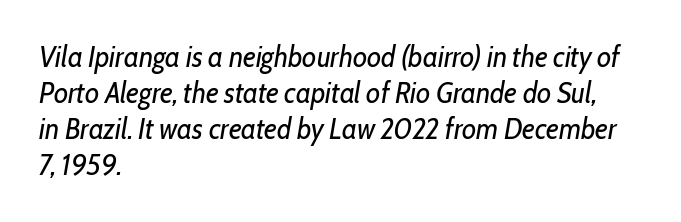
{"italic": "yes", "lean": "right", "slant_degrees": 10, "bold": "no", "weight": "regular", "width": "condensed", "stroke_contrast": "low", "x_height": "medium", "monospaced": "no", "underline": "no", "align": "left", "line_spacing_ratio": 1.24, "letter_spacing": "normal", "letter_spacing_em": 0.0, "glyph_px": 29}
